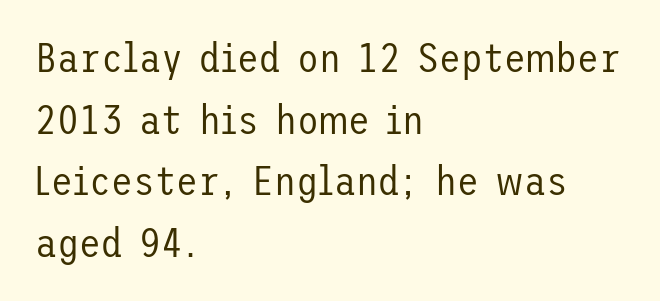
The image shows 40 px regular-weight sans-serif type, upright; set left-aligned, normal line spacing (1.54x), normal letter spacing, not underlined; low stroke contrast and a medium x-height.
